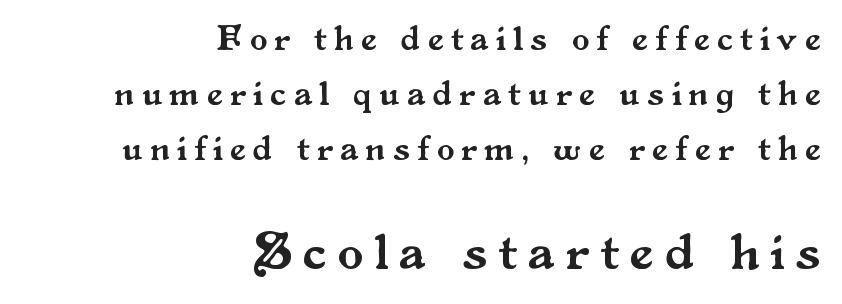
The letterforms stand isolated, each surrounded by extra space. In CSS terms this would be text-align: right. Line spacing here is normal. Two sizes are in play, and the larger belongs to the second block.
